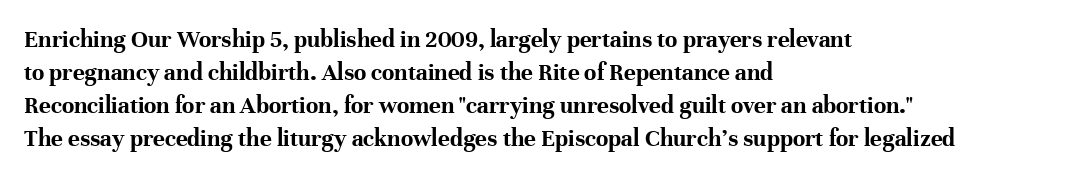
{"italic": "no", "bold": "yes", "underline": "no", "align": "left", "line_spacing": "normal", "line_spacing_ratio": 1.32, "letter_spacing": "normal", "letter_spacing_em": 0.0, "glyph_px": 25}
